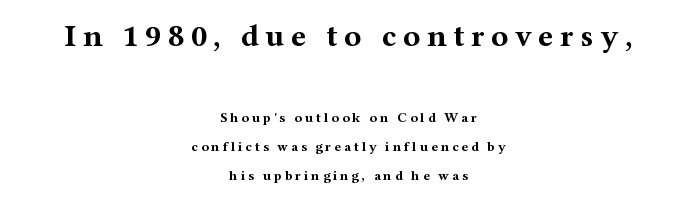
{"serif": "yes", "italic": "no", "bold": "yes", "weight": "bold", "width": "wide", "stroke_contrast": "medium", "x_height": "medium", "monospaced": "no", "underline": "no", "align": "center", "line_spacing": "loose", "line_spacing_ratio": 2.07, "letter_spacing": "wide", "letter_spacing_em": 0.2, "larger_block": "first", "size_ratio": 2.29, "glyph_px": 32}
